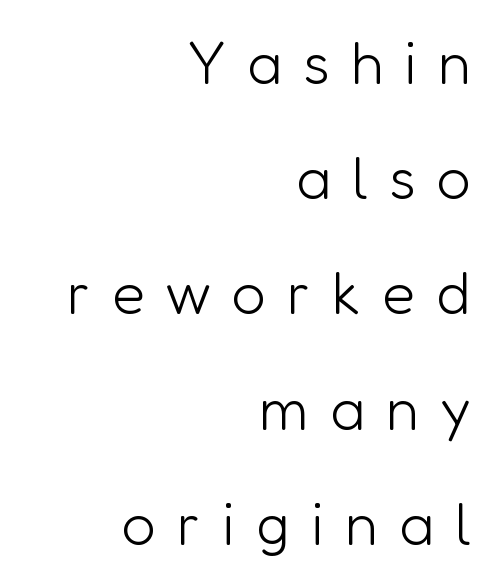
Q: Is the text bold? A: No.
Q: Is the text italic (slanted)? A: No, it is upright.
Q: Is the typeface a serif or a sans-serif typeface? A: Sans-serif.
Q: Is the text underlined? A: No.
Q: How is the paragraph aligned? A: Right-aligned.
Q: Is the spacing between letters normal or unusually wide? A: Unusually wide.
Q: Is the spacing between lines tight, normal or loose? A: Loose.
Q: Width (condensed, normal, or wide)? A: Normal.
Q: Stroke contrast? A: Low.
Q: x-height? A: Medium.
Q: Monospaced? A: No.
